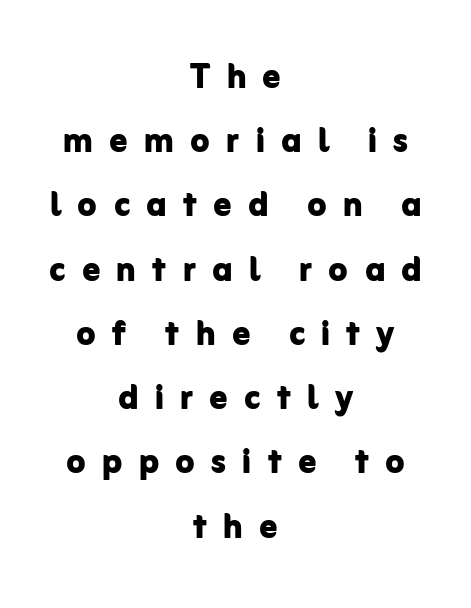
{"serif": "no", "italic": "no", "bold": "yes", "weight": "bold", "width": "normal", "stroke_contrast": "low", "x_height": "medium", "monospaced": "no", "underline": "no", "align": "center", "line_spacing": "normal", "line_spacing_ratio": 1.46, "letter_spacing": "wide", "letter_spacing_em": 0.37, "glyph_px": 44}
